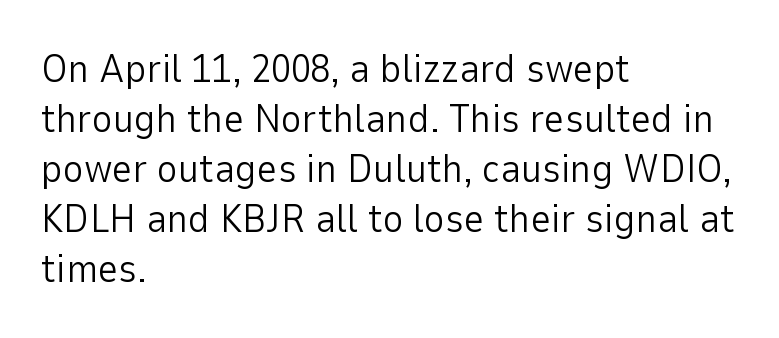
Q: Is the text bold? A: No.
Q: Is the text italic (slanted)? A: No, it is upright.
Q: Is the typeface a serif or a sans-serif typeface? A: Sans-serif.
Q: Is the text underlined? A: No.
Q: How is the paragraph aligned? A: Left-aligned.
Q: Is the spacing between letters normal or unusually wide? A: Normal.
Q: Is the spacing between lines tight, normal or loose? A: Normal.
Q: Width (condensed, normal, or wide)? A: Normal.
Q: Stroke contrast? A: Low.
Q: x-height? A: Medium.
Q: Monospaced? A: No.
